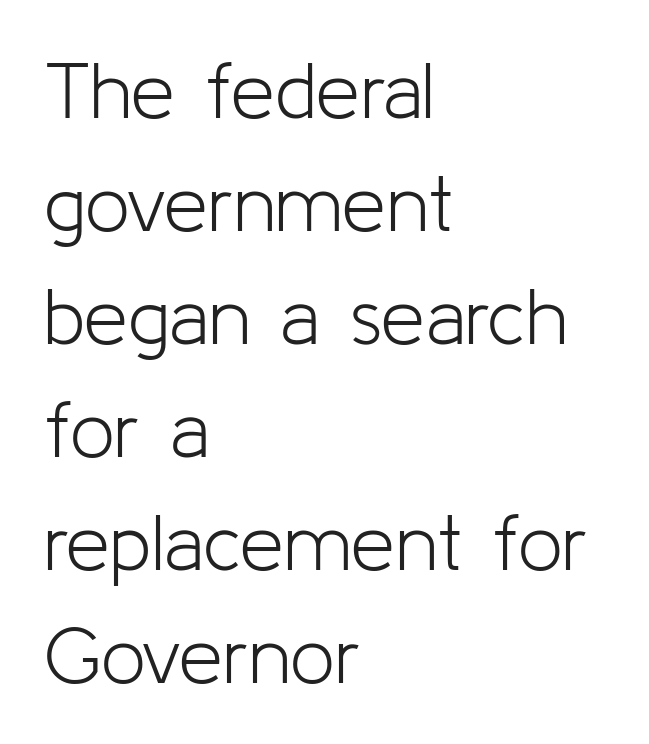
{"serif": "no", "italic": "no", "bold": "no", "weight": "light", "width": "normal", "stroke_contrast": "low", "x_height": "medium", "monospaced": "no", "underline": "no", "align": "left", "line_spacing": "normal", "line_spacing_ratio": 1.43, "letter_spacing": "normal", "letter_spacing_em": 0.0, "glyph_px": 79}
